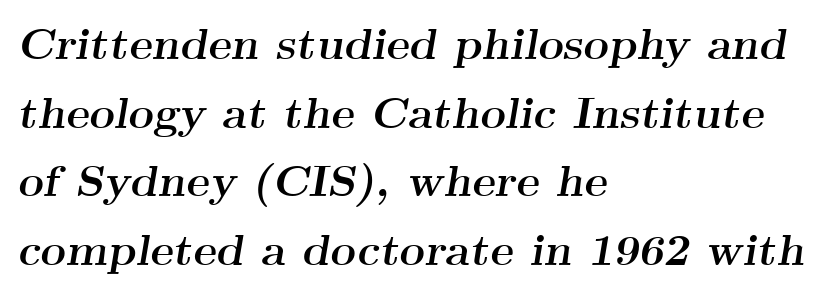
The image shows 44 px semibold, wide serif type, italic (leaning right); set left-aligned, normal line spacing (1.56x), normal letter spacing, not underlined; medium stroke contrast and a small x-height.
